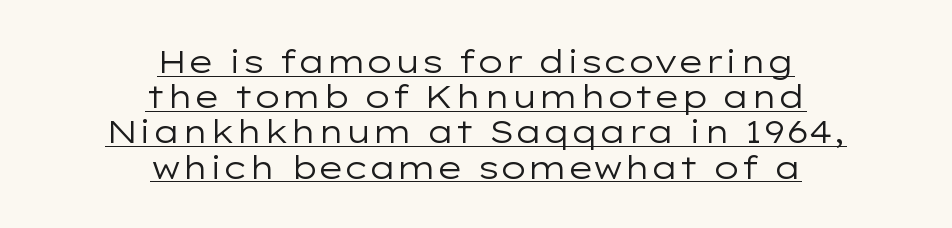
{"serif": "no", "italic": "no", "bold": "no", "weight": "regular", "width": "wide", "stroke_contrast": "low", "x_height": "medium", "monospaced": "no", "underline": "yes", "align": "center", "line_spacing": "tight", "line_spacing_ratio": 1.1, "letter_spacing": "normal", "letter_spacing_em": 0.0, "glyph_px": 32}
